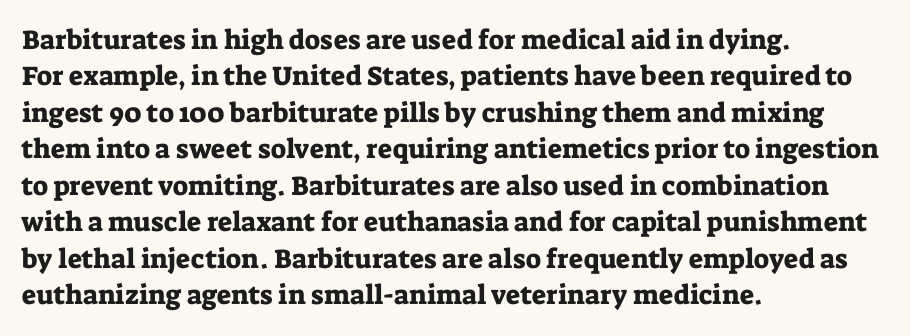
Tracking value appears to be zero — textbook default spacing. The type sits square on the baseline with zero lean. A clean baseline with only descenders dipping below it. Is the block centered? No — it sits flush against the left margin. Notice how descenders clear the ascenders below comfortably — that's standard leading.
